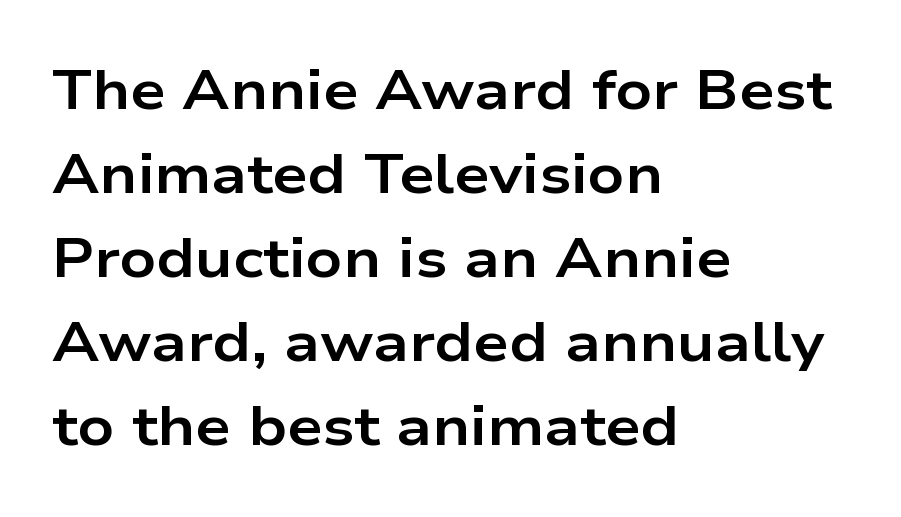
Lines of text with bare space underneath. It's the straight-up-and-down kind of type. Compared with typical paragraphs, the rows here are spaced about the same. This sample is left-justified, so line endings fall wherever the words run out.
